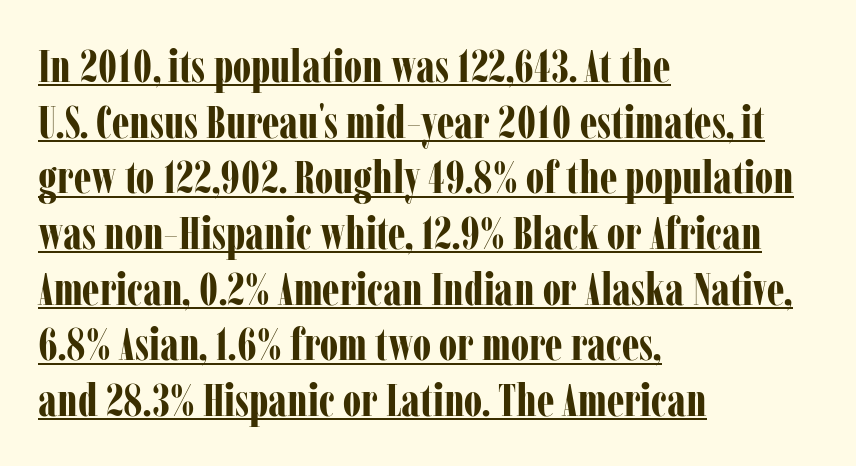
{"serif": "yes", "italic": "no", "bold": "yes", "weight": "bold", "width": "condensed", "stroke_contrast": "low", "x_height": "medium", "monospaced": "no", "underline": "yes", "align": "left", "line_spacing_ratio": 1.21, "letter_spacing": "normal", "letter_spacing_em": 0.0, "glyph_px": 46}
